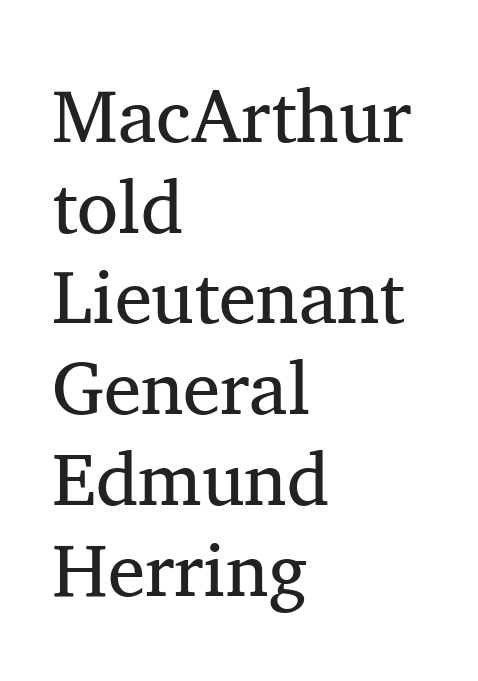
Rule under the text: the space is simply empty. Spacing verdict: proportional, widths tailored to each character. Observe the ordinary spacing: letters are neighbours, not strangers. Weight: in the light-to-regular range. Examine the stroke ends and you'll spot serifs. The axis of the letterforms is exactly vertical.
